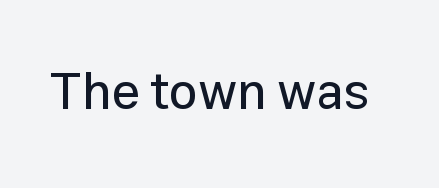
The image shows 51 px sans-serif type, upright; set normal letter spacing, not underlined; low stroke contrast and a medium x-height.
